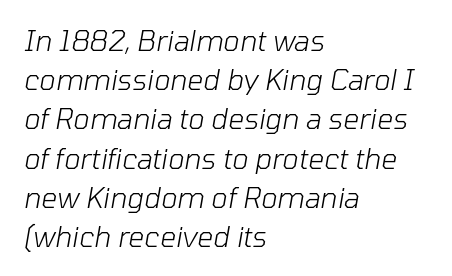
{"italic": "yes", "lean": "right", "slant_degrees": 10, "bold": "no", "weight": "light", "width": "normal", "stroke_contrast": "low", "x_height": "medium", "monospaced": "no", "underline": "no", "align": "left", "line_spacing": "normal", "line_spacing_ratio": 1.4, "letter_spacing": "normal", "letter_spacing_em": 0.0, "glyph_px": 28}
